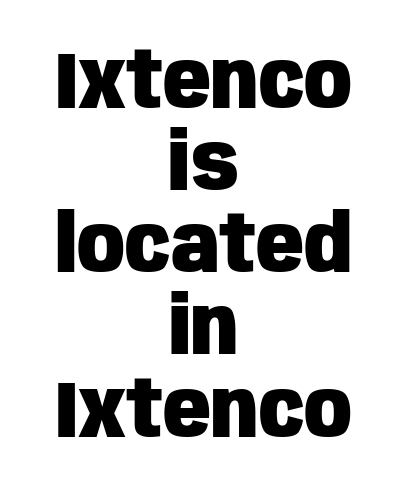
You can tell it's not italic because the verticals are truly vertical. Typesetter's note: full bold, strokes at maximum text heaviness. Vertical spacing — tight. Here the designer chose a conventional face with non-uniform glyph widths. The designer went with a sans here, leaving each stem footless. The rendering positions every line midway between the sides.
